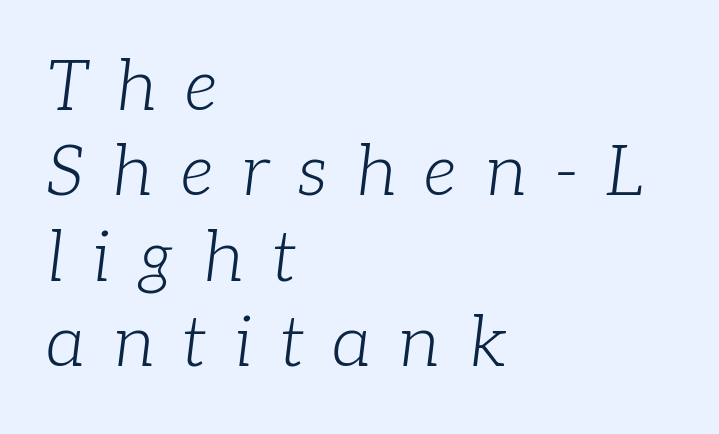
{"serif": "yes", "italic": "yes", "lean": "right", "slant_degrees": 7, "bold": "no", "weight": "light", "width": "normal", "stroke_contrast": "low", "x_height": "medium", "monospaced": "no", "underline": "no", "align": "left", "line_spacing_ratio": 1.22, "letter_spacing": "wide", "letter_spacing_em": 0.4, "glyph_px": 70}
